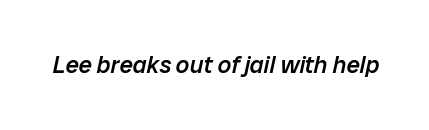
The image shows 24 px text type, italic (leaning right); set normal letter spacing, not underlined.
